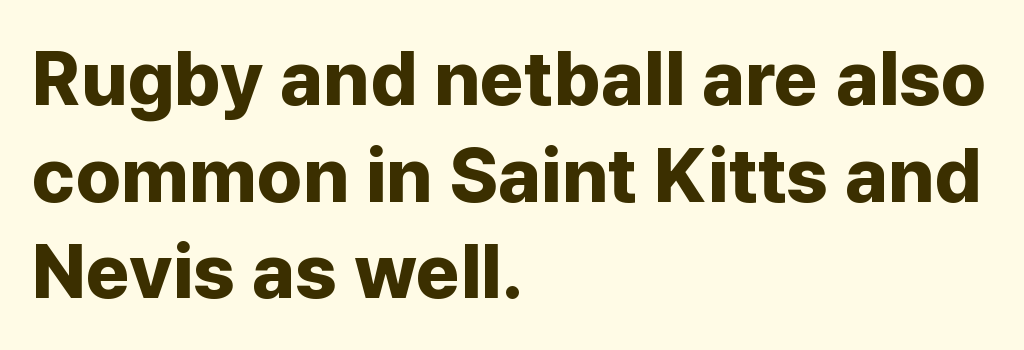
{"serif": "no", "italic": "no", "bold": "yes", "weight": "bold", "width": "normal", "stroke_contrast": "low", "x_height": "medium", "monospaced": "no", "underline": "no", "align": "left", "line_spacing": "normal", "line_spacing_ratio": 1.27, "letter_spacing": "normal", "letter_spacing_em": 0.0, "glyph_px": 76}
